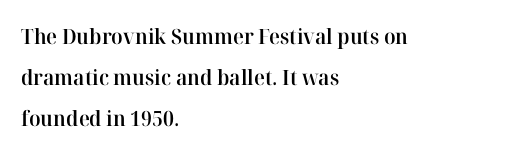
{"italic": "no", "bold": "semi", "underline": "no", "align": "left", "line_spacing": "loose", "line_spacing_ratio": 1.96, "letter_spacing": "normal", "letter_spacing_em": 0.0, "glyph_px": 21}
